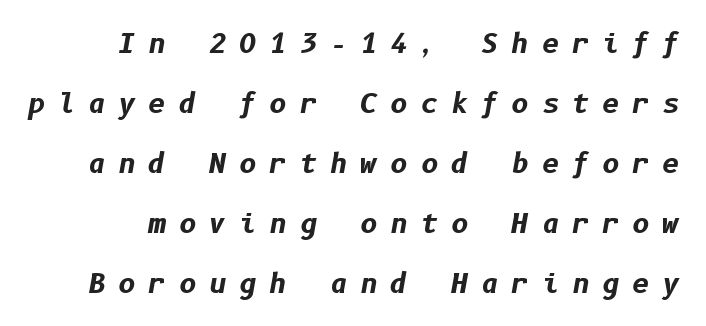
{"italic": "yes", "lean": "right", "slant_degrees": 10, "bold": "yes", "underline": "no", "line_spacing": "loose", "line_spacing_ratio": 2.22, "letter_spacing": "wide", "letter_spacing_em": 0.47, "glyph_px": 27}
